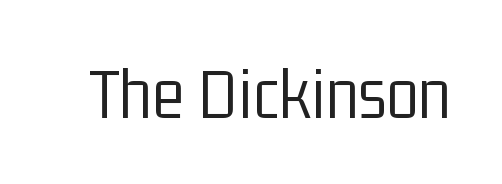
Q: Is the text bold? A: No.
Q: Is the text italic (slanted)? A: No, it is upright.
Q: Is the typeface a serif or a sans-serif typeface? A: Sans-serif.
Q: Is the text underlined? A: No.
Q: Is the spacing between letters normal or unusually wide? A: Normal.
Q: Width (condensed, normal, or wide)? A: Condensed.
Q: Stroke contrast? A: Low.
Q: x-height? A: Medium.
Q: Monospaced? A: No.
